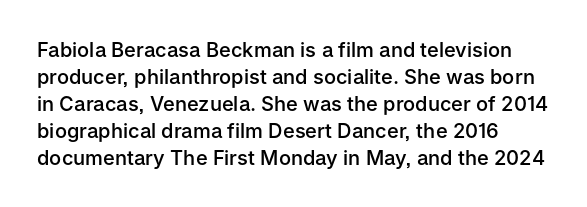
{"italic": "no", "bold": "semi", "underline": "no", "line_spacing": "normal", "line_spacing_ratio": 1.35, "letter_spacing": "normal", "letter_spacing_em": 0.0, "glyph_px": 20}
